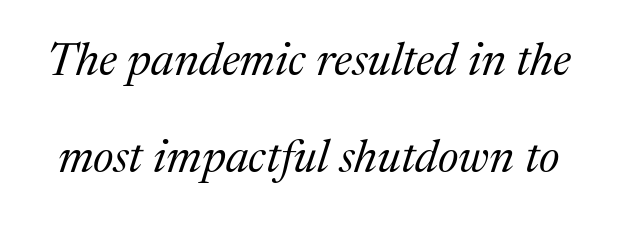
Q: Is the text bold? A: No.
Q: Is the text italic (slanted)? A: Yes, it leans right by about 17 degrees.
Q: Is the typeface a serif or a sans-serif typeface? A: Serif.
Q: Is the text underlined? A: No.
Q: Is the spacing between letters normal or unusually wide? A: Normal.
Q: Is the spacing between lines tight, normal or loose? A: Loose.
Q: Width (condensed, normal, or wide)? A: Normal.
Q: Stroke contrast? A: Medium.
Q: x-height? A: Medium.
Q: Monospaced? A: No.
